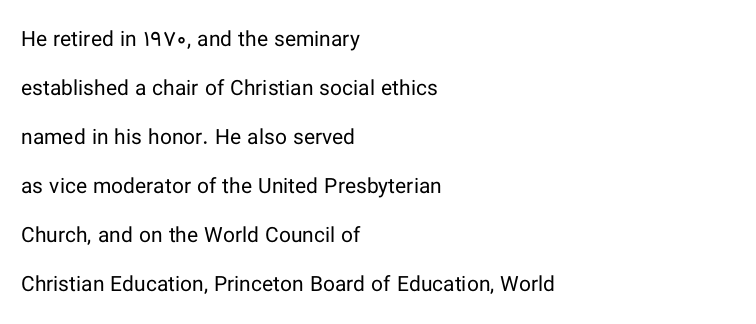
Q: Is the text bold? A: No.
Q: Is the text italic (slanted)? A: No, it is upright.
Q: Is the text underlined? A: No.
Q: How is the paragraph aligned? A: Left-aligned.
Q: Is the spacing between letters normal or unusually wide? A: Normal.
Q: Is the spacing between lines tight, normal or loose? A: Loose.
